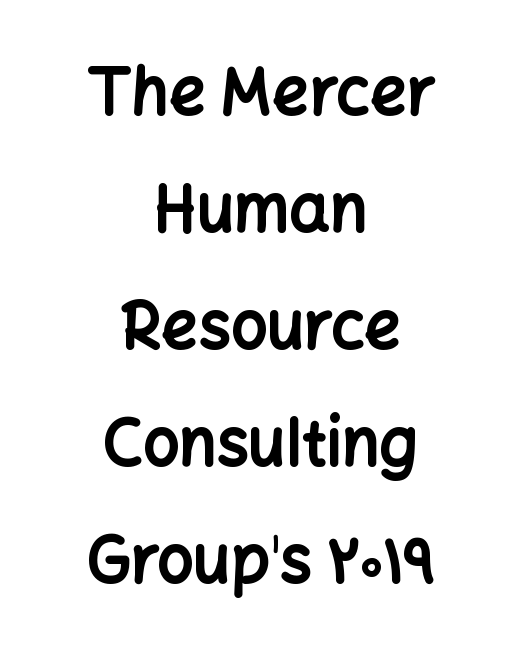
This is sans-serif lettering, the kind often seen on screens and signage. This rendering features lettering with no underline. You could not count columns in this text — the font is proportionally spaced. The typography opts for an upright posture over an oblique one. Does extra space separate the letters? No, they use regular spacing.
